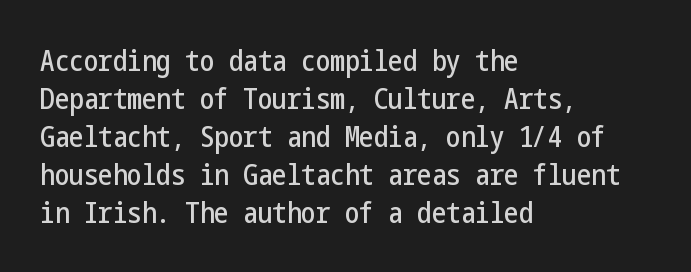
Q: Is the text italic (slanted)? A: No, it is upright.
Q: Is the typeface a serif or a sans-serif typeface? A: Sans-serif.
Q: Is the text underlined? A: No.
Q: How is the paragraph aligned? A: Left-aligned.
Q: Is the spacing between letters normal or unusually wide? A: Normal.
Q: Is the spacing between lines tight, normal or loose? A: Normal.
Q: Width (condensed, normal, or wide)? A: Condensed.
Q: Stroke contrast? A: Low.
Q: x-height? A: Medium.
